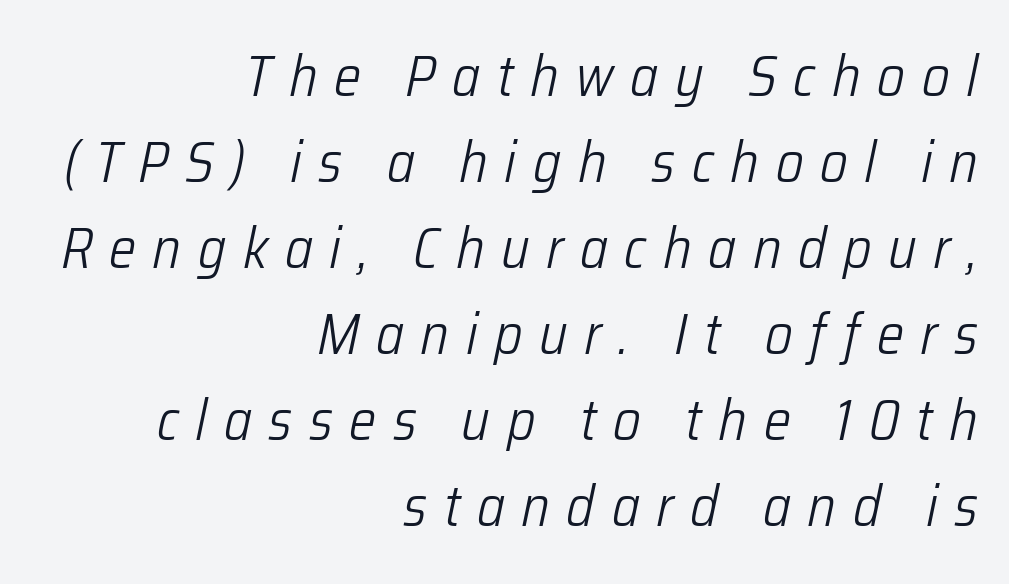
{"italic": "yes", "lean": "right", "slant_degrees": 12, "bold": "no", "weight": "light", "width": "condensed", "stroke_contrast": "low", "x_height": "medium", "monospaced": "no", "underline": "no", "align": "right", "line_spacing": "normal", "line_spacing_ratio": 1.51, "letter_spacing": "wide", "letter_spacing_em": 0.29, "glyph_px": 57}
